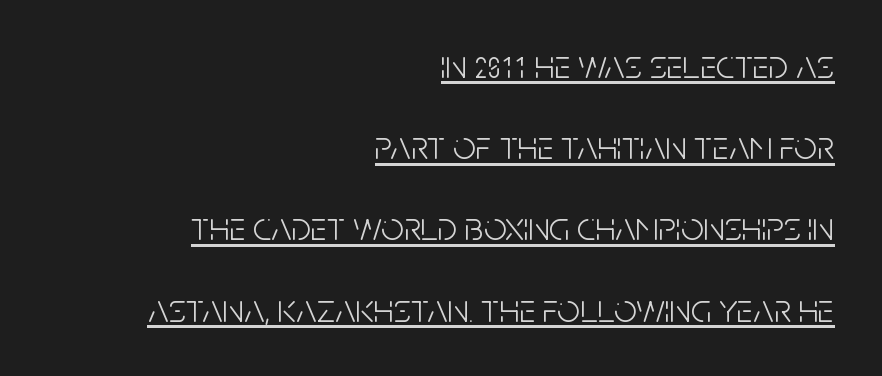
When letters stand straight like this, we call the style roman or upright. Horizontally, the lines are justified to the trailing edge only. The rendering uses the underline text-decoration. One glance says open: line gaps are wider than usual.
